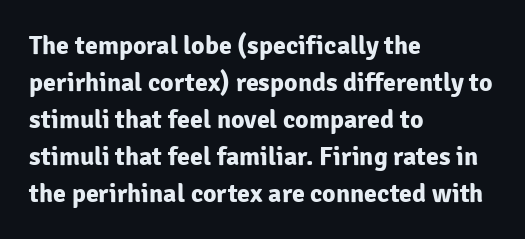
{"italic": "no", "bold": "yes", "underline": "no", "align": "left", "line_spacing": "normal", "line_spacing_ratio": 1.42, "letter_spacing": "normal", "letter_spacing_em": 0.0, "glyph_px": 26}
